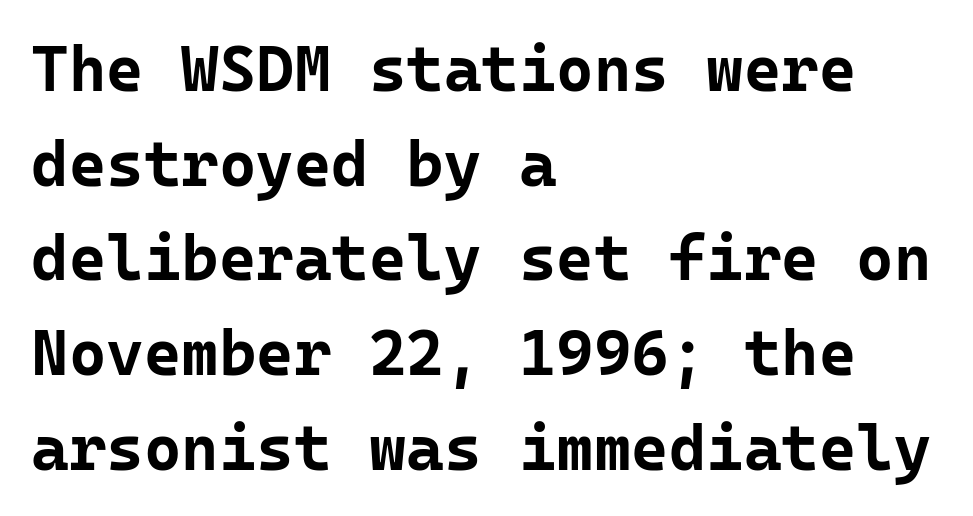
The image shows 64 px bold sans-serif type, upright, monospaced; set left-aligned, normal line spacing (1.48x), normal letter spacing, not underlined; low stroke contrast and a medium x-height.
